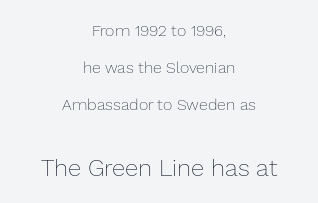
{"italic": "no", "bold": "no", "underline": "no", "align": "center", "line_spacing": "loose", "line_spacing_ratio": 2.32, "letter_spacing": "normal", "letter_spacing_em": 0.0, "larger_block": "second", "size_ratio": 1.5, "glyph_px": 24}
